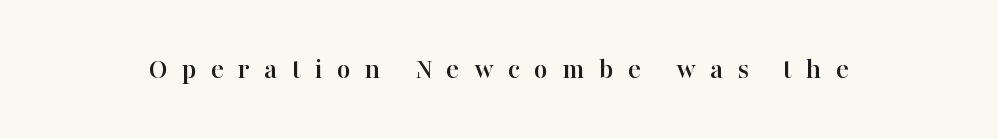
{"serif": "yes", "italic": "no", "width": "normal", "stroke_contrast": "high", "x_height": "medium", "monospaced": "no", "underline": "no", "letter_spacing": "wide", "letter_spacing_em": 0.47, "glyph_px": 30}
